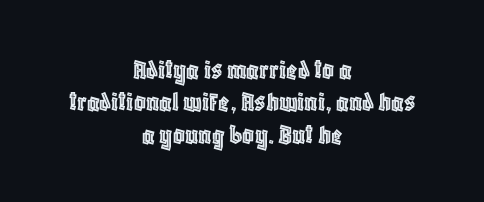
{"italic": "no", "width": "condensed", "x_height": "large", "monospaced": "no", "underline": "no", "align": "center", "line_spacing": "tight", "line_spacing_ratio": 1.12, "letter_spacing": "normal", "letter_spacing_em": 0.0, "glyph_px": 29}
